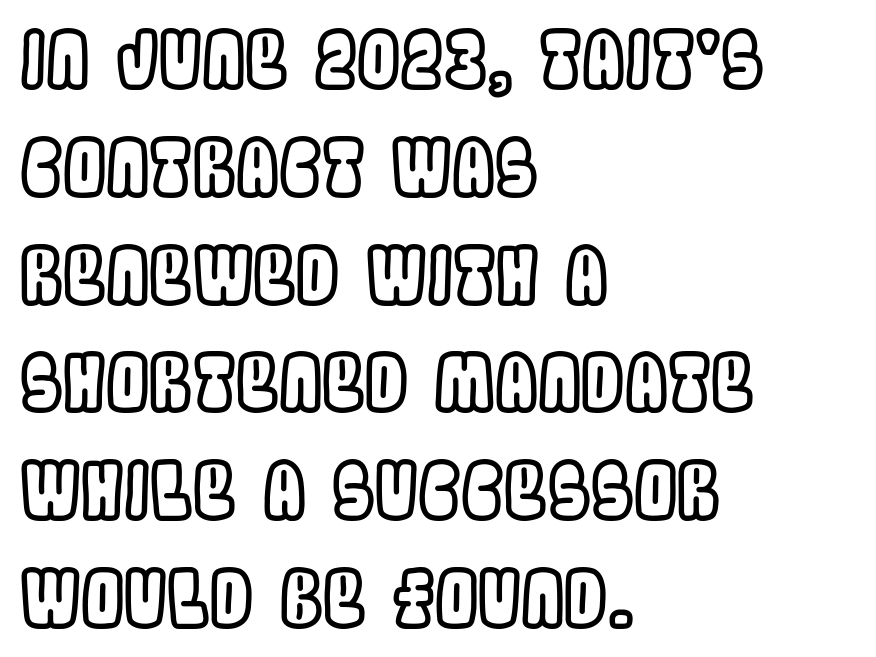
Honestly, there is no underline to notice here at all. If you drew a line through each stem, it would be perfectly vertical. Think of a printed novel: that variable character pitch is what you see here. These lines stack with their left ends in a neat column. Look at the tracking — it's just the regular setting, nothing added.
